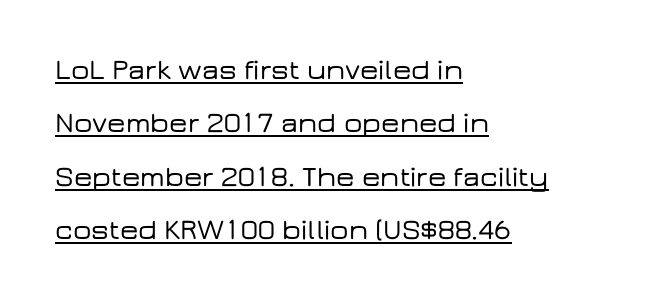
Note the varied advance widths — an 'i' is clearly narrower than an 'm'. A typesetter would call this zero additional tracking. A typesetter would mark this as roman, not italic. Grotesque or geometric, the face here clearly has no serifs. The paragraph has a hard left edge and a soft right edge. Quick note: underline on.
